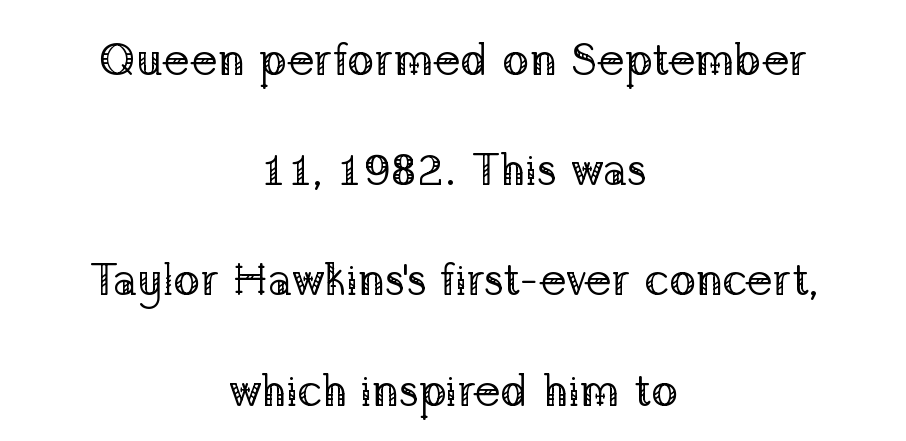
There is no visible air inserted between adjacent glyphs. This is roman type, the default non-slanted kind. If you measured baseline to baseline, you'd find a long distance. The face used here is proportionally spaced, like ordinary book or web type.
